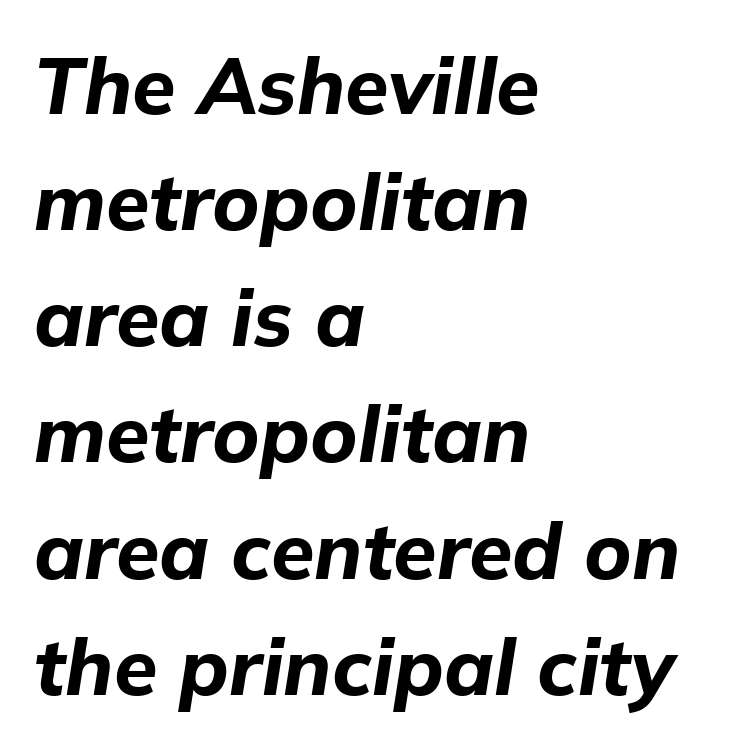
The image shows 79 px bold type, italic (leaning right); set left-aligned, normal line spacing (1.47x), normal letter spacing, not underlined; low stroke contrast and a medium x-height.
